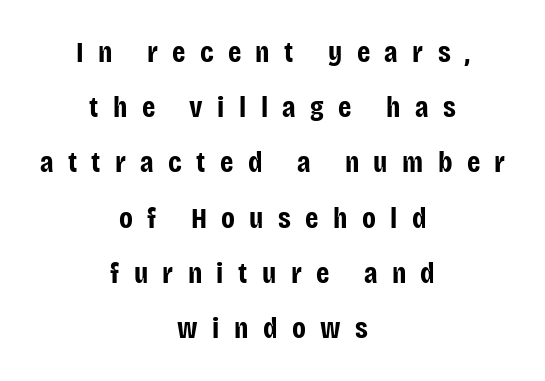
{"serif": "no", "italic": "no", "bold": "yes", "weight": "bold", "width": "condensed", "stroke_contrast": "low", "x_height": "large", "monospaced": "no", "underline": "no", "align": "center", "line_spacing_ratio": 1.84, "letter_spacing": "wide", "letter_spacing_em": 0.48, "glyph_px": 30}
